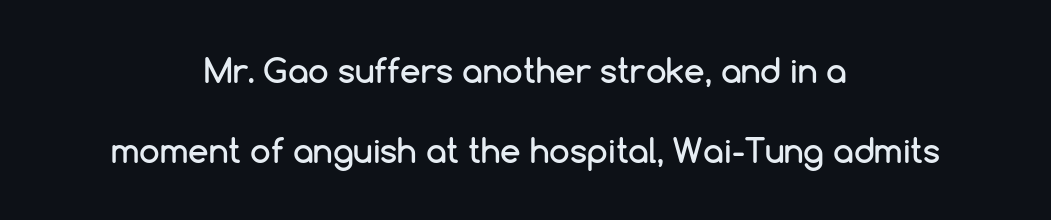
Q: Is the text italic (slanted)? A: No, it is upright.
Q: Is the typeface a serif or a sans-serif typeface? A: Sans-serif.
Q: Is the text underlined? A: No.
Q: How is the paragraph aligned? A: Centered.
Q: Is the spacing between letters normal or unusually wide? A: Normal.
Q: Is the spacing between lines tight, normal or loose? A: Loose.
Q: Width (condensed, normal, or wide)? A: Normal.
Q: Stroke contrast? A: Low.
Q: x-height? A: Medium.
Q: Monospaced? A: No.
